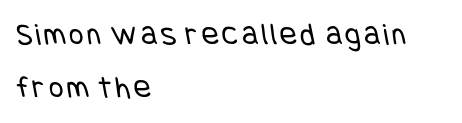
Q: Is the text bold? A: No.
Q: Is the typeface a serif or a sans-serif typeface? A: Sans-serif.
Q: Is the text underlined? A: No.
Q: How is the paragraph aligned? A: Left-aligned.
Q: Is the spacing between lines tight, normal or loose? A: Normal.
Q: Width (condensed, normal, or wide)? A: Condensed.
Q: Stroke contrast? A: Low.
Q: x-height? A: Large.
